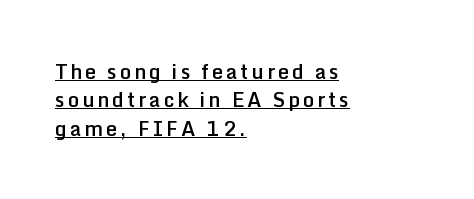
The image shows 20 px text type, upright; set left-aligned, normal line spacing (1.42x), underlined.
